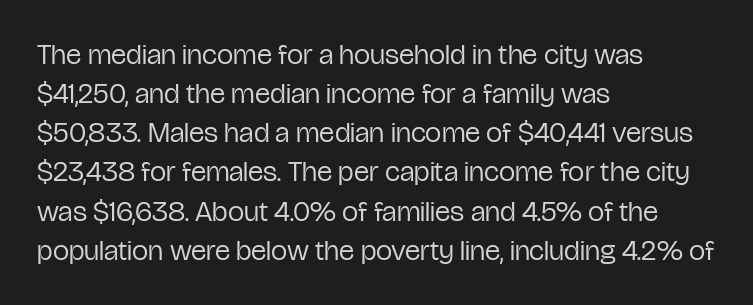
The type is set solid horizontally, with unmodified tracking. The strokes are not fattened; the text isn't bold. Examine the stroke ends and you'll find no serifs. Note the varied advance widths — an 'i' is clearly narrower than an 'm'. Glance below the letters and you will spot only blank space.
